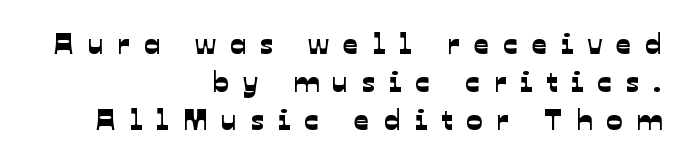
The image shows 30 px sans-serif type; set right-aligned, normal line spacing (1.27x), unusually wide letter spacing (+0.47 em), not underlined; low stroke contrast and a medium x-height.
